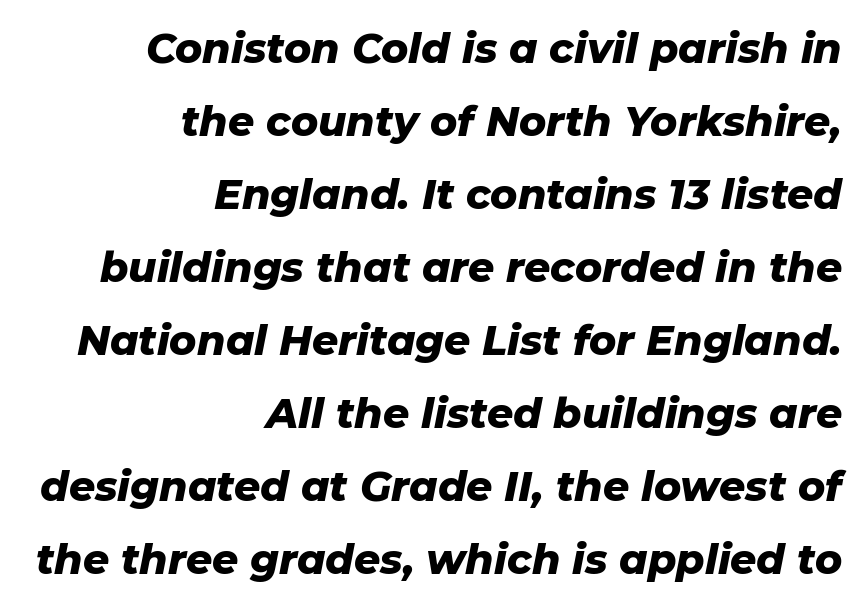
The image shows 41 px heavy type, italic (leaning right); set right-aligned, line spacing 1.78x, normal letter spacing, not underlined; low stroke contrast and a medium x-height.
